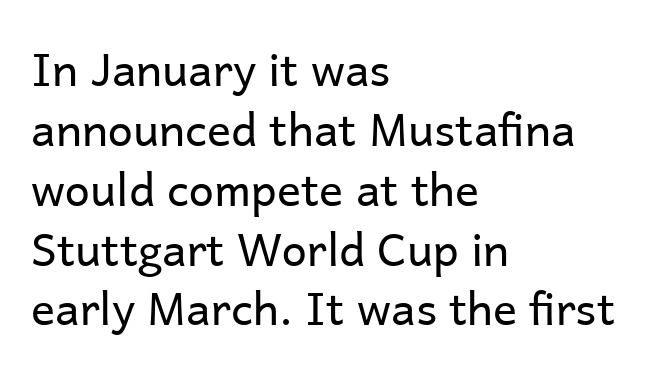
Is the stroke heavy? The answer is a plain regular-or-lighter. Plain, unruled lines of type. A normal amount of white space separates one row of letters from the next. When letters stand straight like this, we call the style roman or upright. Note the varied advance widths — an 'i' is clearly narrower than an 'm'. Line beginnings align vertically; line endings do not.
